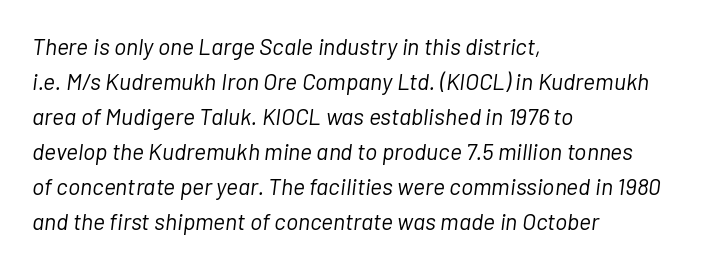
Q: Is the text bold? A: No.
Q: Is the text italic (slanted)? A: Yes, it leans right by about 7 degrees.
Q: Is the text underlined? A: No.
Q: How is the paragraph aligned? A: Left-aligned.
Q: Is the spacing between letters normal or unusually wide? A: Normal.
Q: Is the spacing between lines tight, normal or loose? A: Normal.
